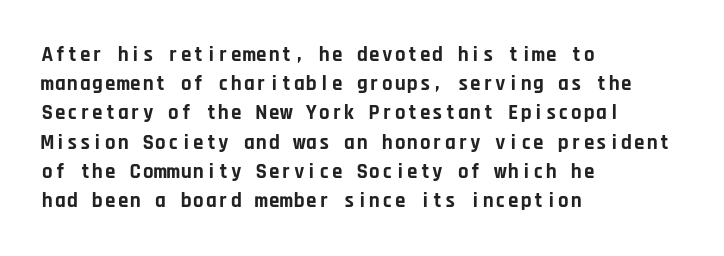
{"italic": "no", "bold": "yes", "underline": "no", "align": "left", "line_spacing": "normal", "line_spacing_ratio": 1.39, "letter_spacing": "normal", "letter_spacing_em": 0.0, "glyph_px": 21}
